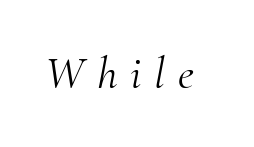
Weight: in the light-to-regular range. Do the characters align in a grid? No, the font is proportional. The lettering tilts uniformly, giving the passage an italic look. The gap between lines stays unmarked. Each letter's strokes conclude with small projecting serifs. Honestly, the letter spacing is so wide it's the main thing you notice.
